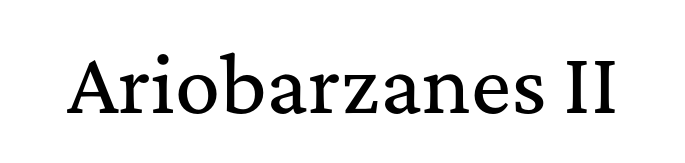
The image shows 75 px serif type, upright; set normal letter spacing, not underlined; medium stroke contrast and a medium x-height.
